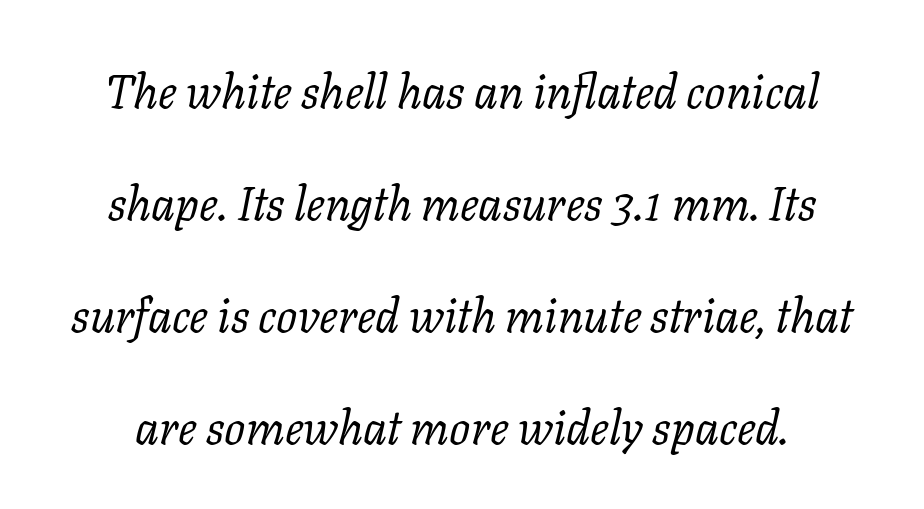
{"serif": "yes", "italic": "yes", "lean": "right", "slant_degrees": 11, "bold": "no", "weight": "regular", "width": "normal", "stroke_contrast": "low", "x_height": "medium", "monospaced": "no", "underline": "no", "line_spacing": "loose", "line_spacing_ratio": 2.38, "letter_spacing": "normal", "letter_spacing_em": 0.0, "glyph_px": 47}
